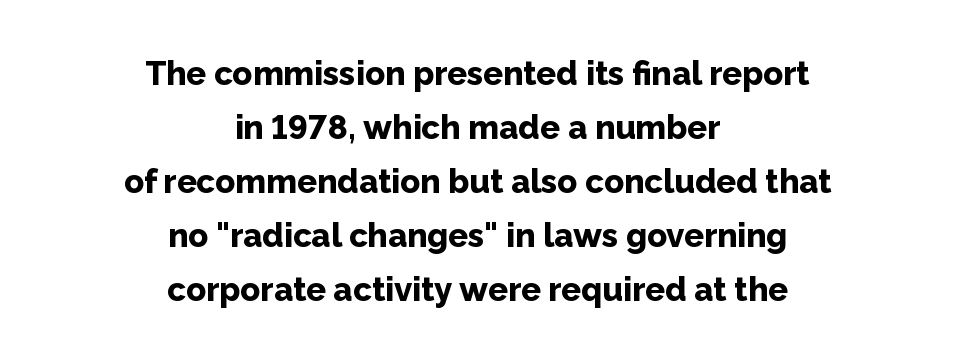
Q: Is the text bold? A: Yes.
Q: Is the text italic (slanted)? A: No, it is upright.
Q: Is the typeface a serif or a sans-serif typeface? A: Sans-serif.
Q: Is the text underlined? A: No.
Q: How is the paragraph aligned? A: Centered.
Q: Is the spacing between letters normal or unusually wide? A: Normal.
Q: Is the spacing between lines tight, normal or loose? A: Normal.
Q: Width (condensed, normal, or wide)? A: Normal.
Q: Stroke contrast? A: Low.
Q: x-height? A: Medium.
Q: Monospaced? A: No.
